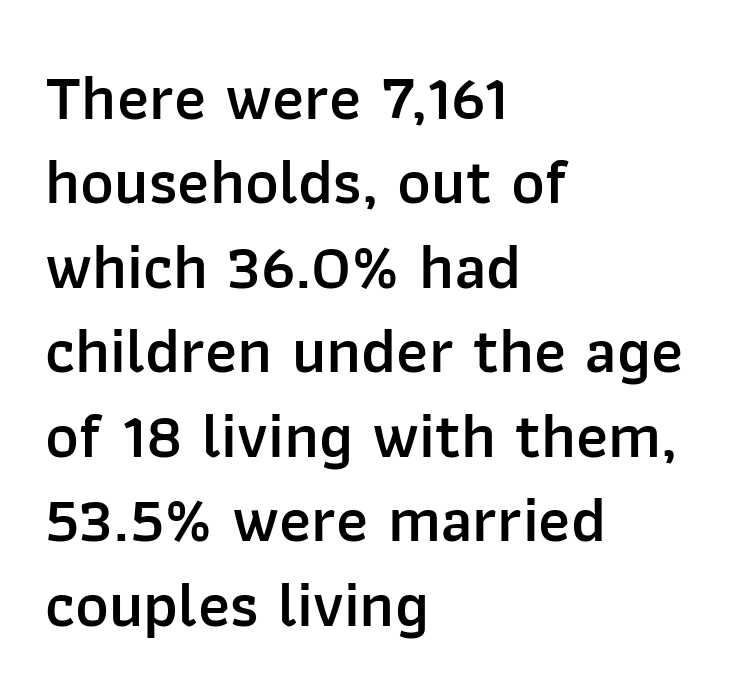
Q: Is the text bold? A: Semi-bold.
Q: Is the text italic (slanted)? A: No, it is upright.
Q: Is the typeface a serif or a sans-serif typeface? A: Sans-serif.
Q: Is the text underlined? A: No.
Q: How is the paragraph aligned? A: Left-aligned.
Q: Is the spacing between letters normal or unusually wide? A: Normal.
Q: Is the spacing between lines tight, normal or loose? A: Normal.
Q: Width (condensed, normal, or wide)? A: Normal.
Q: Stroke contrast? A: Low.
Q: x-height? A: Medium.
Q: Monospaced? A: No.
